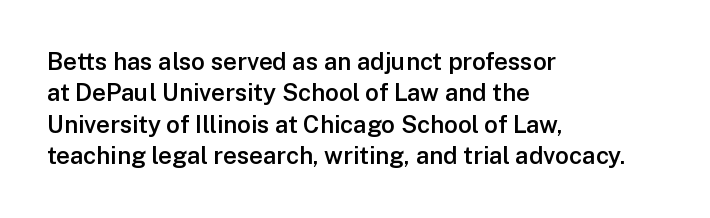
{"italic": "no", "bold": "semi", "underline": "no", "align": "left", "line_spacing": "normal", "line_spacing_ratio": 1.31, "letter_spacing": "normal", "letter_spacing_em": 0.0, "glyph_px": 24}
